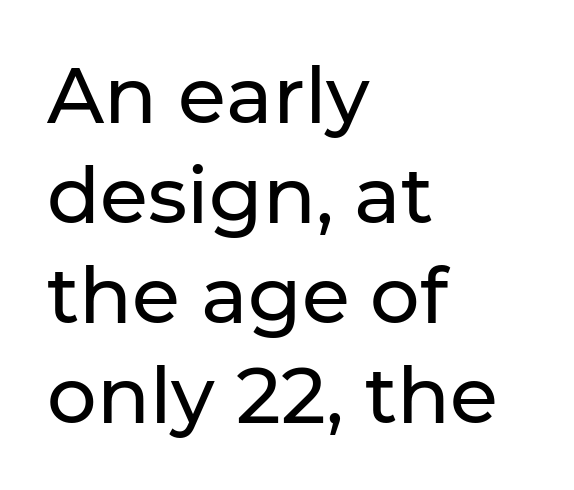
The passage shown is typeset with a sans-serif family. The setting favours the left margin, as ordinary paragraphs usually do. A typesetter would call this leading conventional body-copy spacing. It's the straight-up-and-down kind of type.
